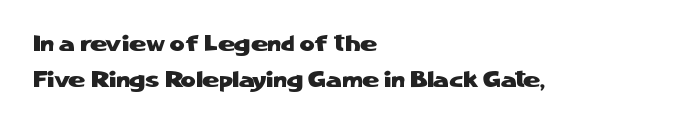
Style check: upright. Honestly, the letter spacing is just normal — you wouldn't notice it. Short and long lines alike share a common starting point at left. Any mark beneath the type? The region is blank. Interline gaps are of average width in this sample.
